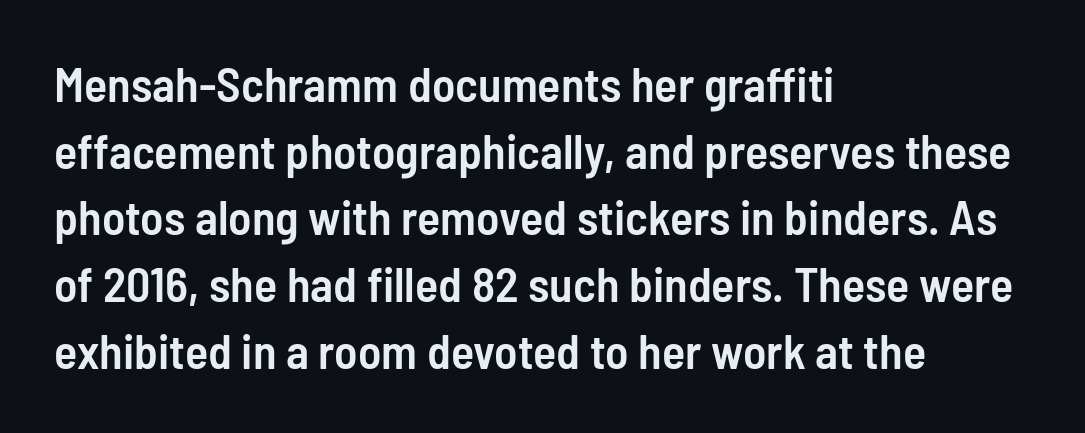
Q: Is the text bold? A: Semi-bold.
Q: Is the text italic (slanted)? A: No, it is upright.
Q: Is the typeface a serif or a sans-serif typeface? A: Sans-serif.
Q: Is the text underlined? A: No.
Q: How is the paragraph aligned? A: Left-aligned.
Q: Is the spacing between letters normal or unusually wide? A: Normal.
Q: Is the spacing between lines tight, normal or loose? A: Normal.
Q: Width (condensed, normal, or wide)? A: Condensed.
Q: Stroke contrast? A: Low.
Q: x-height? A: Medium.
Q: Monospaced? A: No.
